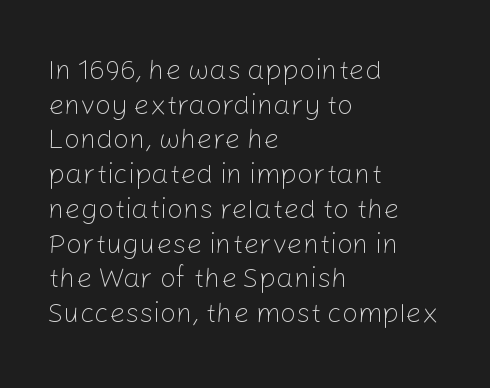
Inter-character spacing is left at the font's built-in metrics. The cut favours lightness, reaching ordinary text weight at its darkest. The face used here is a sans, in the tradition of grotesques and geometrics. The lines in this sample share a left origin and differ only in where they stop.
